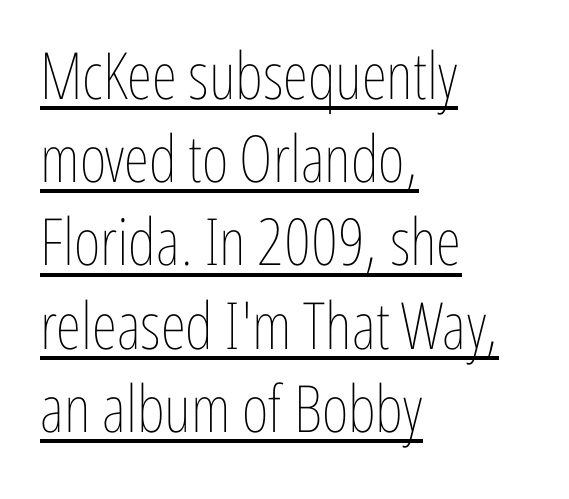
Q: Is the text bold? A: No.
Q: Is the text italic (slanted)? A: No, it is upright.
Q: Is the text underlined? A: Yes.
Q: How is the paragraph aligned? A: Left-aligned.
Q: Is the spacing between letters normal or unusually wide? A: Normal.
Q: Is the spacing between lines tight, normal or loose? A: Normal.
Q: Width (condensed, normal, or wide)? A: Condensed.
Q: Stroke contrast? A: Low.
Q: x-height? A: Medium.
Q: Monospaced? A: No.
